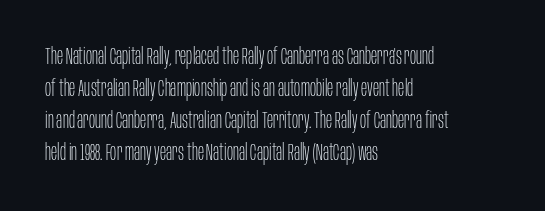
Q: Is the text bold? A: No.
Q: Is the text italic (slanted)? A: No, it is upright.
Q: Is the text underlined? A: No.
Q: How is the paragraph aligned? A: Left-aligned.
Q: Is the spacing between letters normal or unusually wide? A: Normal.
Q: Is the spacing between lines tight, normal or loose? A: Normal.
